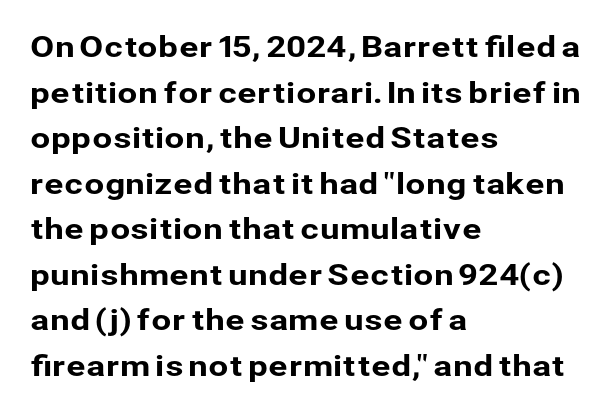
Q: Is the text italic (slanted)? A: No, it is upright.
Q: Is the typeface a serif or a sans-serif typeface? A: Sans-serif.
Q: Is the text underlined? A: No.
Q: How is the paragraph aligned? A: Left-aligned.
Q: Is the spacing between letters normal or unusually wide? A: Normal.
Q: Is the spacing between lines tight, normal or loose? A: Normal.
Q: Width (condensed, normal, or wide)? A: Normal.
Q: Stroke contrast? A: Low.
Q: x-height? A: Medium.
Q: Monospaced? A: No.
